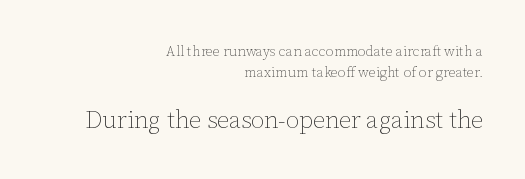
The image shows 24 px text type, upright; set right-aligned, normal line spacing (1.53x), normal letter spacing, not underlined; the second (bottom) block is 1.71x larger.
